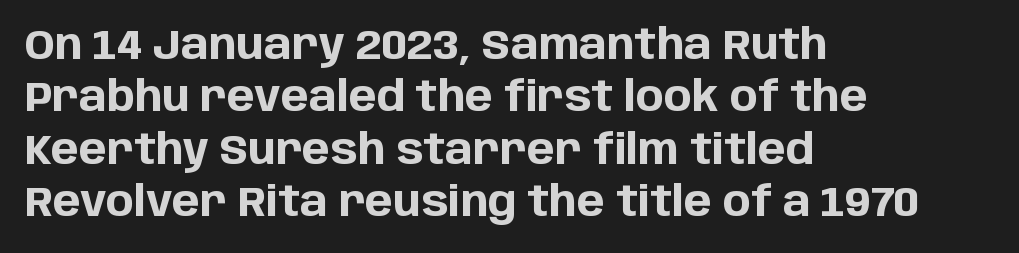
The horizontal fit of the characters is conventional and even. What's the leading like? Ordinary, nothing unusual. Is the type bold? Yes — the strokes are clearly thick and heavy. This is sans-serif lettering, the kind often seen on screens and signage.
